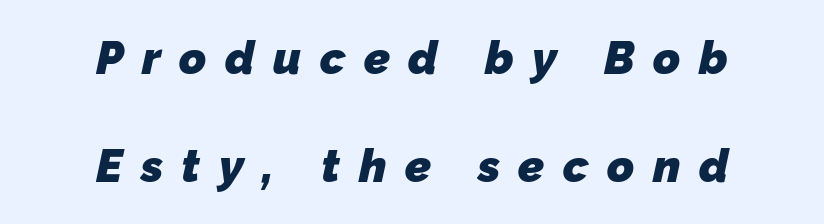
{"serif": "no", "bold": "yes", "weight": "heavy", "width": "normal", "stroke_contrast": "low", "x_height": "medium", "monospaced": "no", "underline": "no", "align": "center", "line_spacing": "loose", "line_spacing_ratio": 2.35, "letter_spacing": "wide", "letter_spacing_em": 0.4, "glyph_px": 46}
